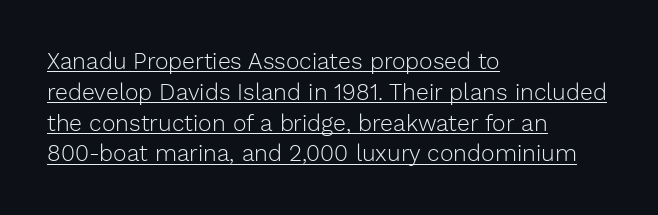
The specimen reads as upright at a glance. Each word holds together tightly as a unit, with standard inter-letter gaps. Heaviness? Minimal to ordinary, like unemphasized prose. Beneath each row of characters lies a ruled line. Quick note: interline space is typical. In CSS terms this would be text-align: left.
